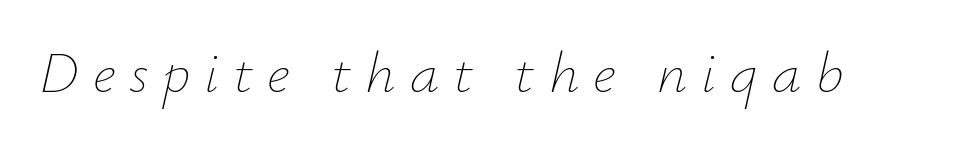
This sample has the flowing, uneven cadence of proportional lettering. Tall strokes in this sample are angled rather than plumb. The passage shown has open, widely tracked lettering throughout. The characters are drawn with everyday or finer stroke widths.
